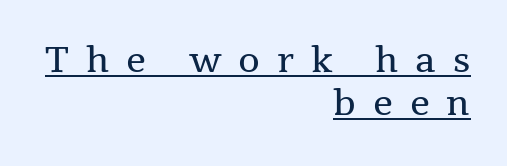
Underline: present. The font family rendered here belongs to the serif group. These lines stack with their right ends in a neat column. Characters follow at a spacing far wider than the type designer built in. The typesetting does not lean heavy: it is not bold.
